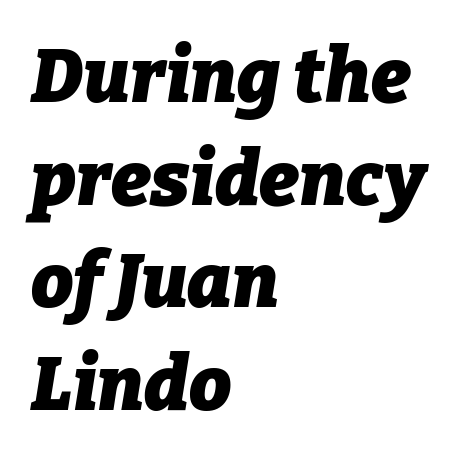
Would a proofreader flag this as italicized? Yes. Each glyph is drawn with heavy, bold strokes. The gaps between neighbouring characters are ordinary and unremarkable. Each new line begins a customary step beneath the previous one. Beneath every word, the page is bare. The passage shown is typed in a proportional face where columns would drift.
